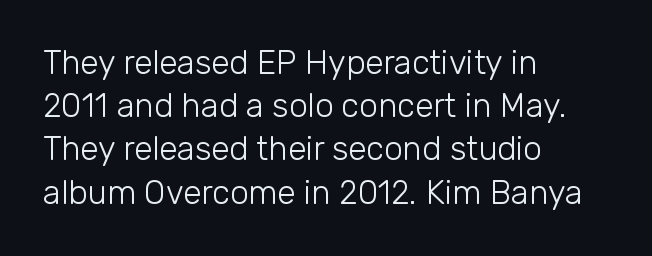
Q: Is the text bold? A: No.
Q: Is the text italic (slanted)? A: No, it is upright.
Q: Is the typeface a serif or a sans-serif typeface? A: Sans-serif.
Q: Is the text underlined? A: No.
Q: How is the paragraph aligned? A: Left-aligned.
Q: Is the spacing between letters normal or unusually wide? A: Normal.
Q: Is the spacing between lines tight, normal or loose? A: Normal.
Q: Width (condensed, normal, or wide)? A: Normal.
Q: Stroke contrast? A: Low.
Q: x-height? A: Medium.
Q: Monospaced? A: No.
